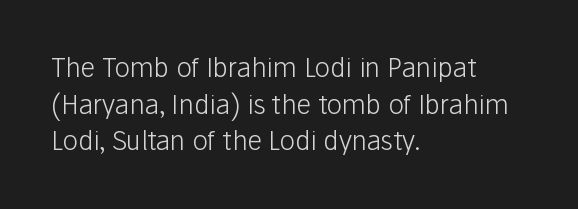
In CSS terms this would be text-align: left. The words here are not underlined. The font is comparable to plain body text, perhaps lighter. Every character sits straight up, as roman type does. The vertical gap from one line to the next is medium. Compared with typical body copy, the letter spacing here is the same.
